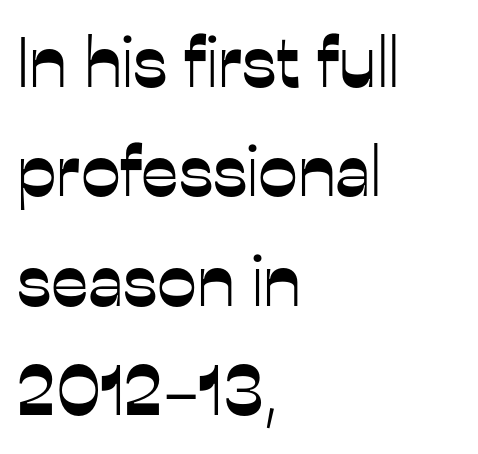
Q: Is the text italic (slanted)? A: No, it is upright.
Q: Is the typeface a serif or a sans-serif typeface? A: Sans-serif.
Q: Is the text underlined? A: No.
Q: How is the paragraph aligned? A: Left-aligned.
Q: Is the spacing between letters normal or unusually wide? A: Normal.
Q: Is the spacing between lines tight, normal or loose? A: Normal.
Q: Width (condensed, normal, or wide)? A: Normal.
Q: Stroke contrast? A: Low.
Q: x-height? A: Medium.
Q: Monospaced? A: No.
